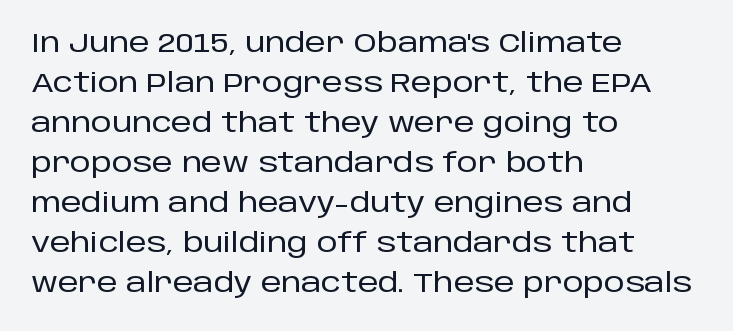
Q: Is the text italic (slanted)? A: No, it is upright.
Q: Is the text underlined? A: No.
Q: How is the paragraph aligned? A: Left-aligned.
Q: Is the spacing between letters normal or unusually wide? A: Normal.
Q: Is the spacing between lines tight, normal or loose? A: Normal.
